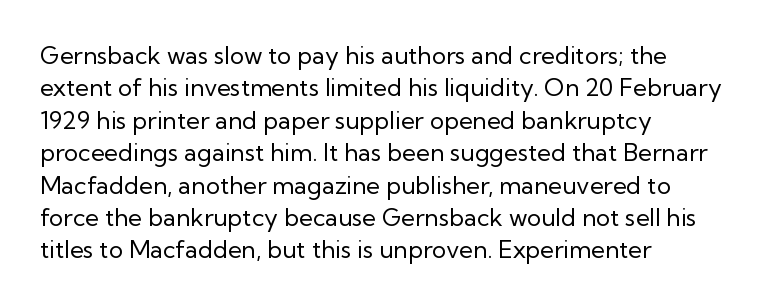
The typesetter chose a ragged-right arrangement here. In terms of letterspacing, this is plain default setting. Descenders hang freely into open space. A typesetter would call this leading conventional body-copy spacing. Stems and bowls with no extra thickness — not bold.
